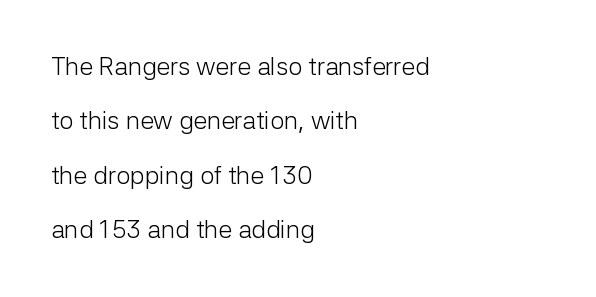
The image shows 25 px text type, upright; set left-aligned, loose line spacing (2.18x), normal letter spacing, not underlined.
